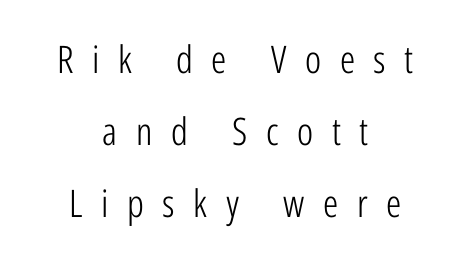
{"serif": "no", "italic": "no", "bold": "no", "weight": "light", "width": "condensed", "stroke_contrast": "low", "x_height": "medium", "monospaced": "no", "underline": "no", "align": "center", "line_spacing": "loose", "line_spacing_ratio": 1.9, "letter_spacing": "wide", "letter_spacing_em": 0.49, "glyph_px": 38}
